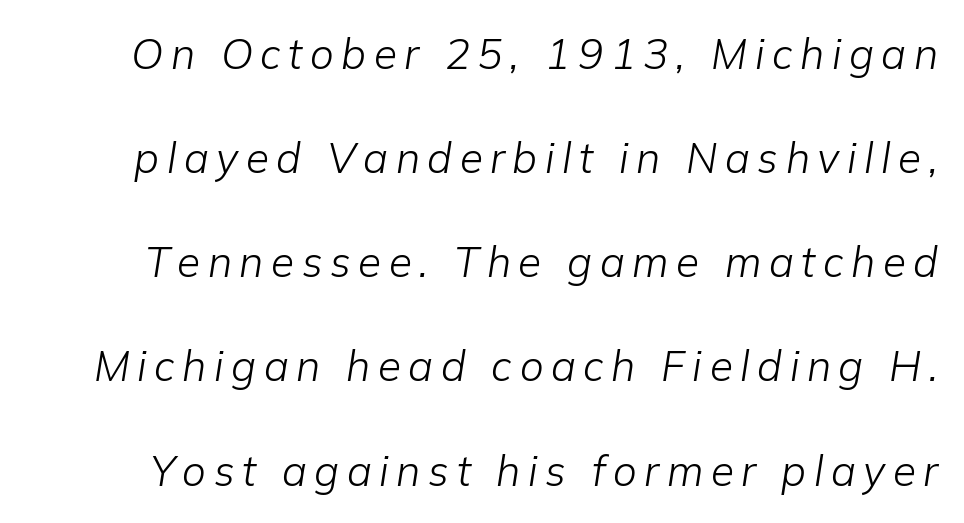
{"italic": "yes", "lean": "right", "slant_degrees": 9, "bold": "no", "weight": "light", "width": "normal", "stroke_contrast": "low", "x_height": "medium", "monospaced": "no", "underline": "no", "line_spacing": "loose", "line_spacing_ratio": 2.48, "glyph_px": 42}
